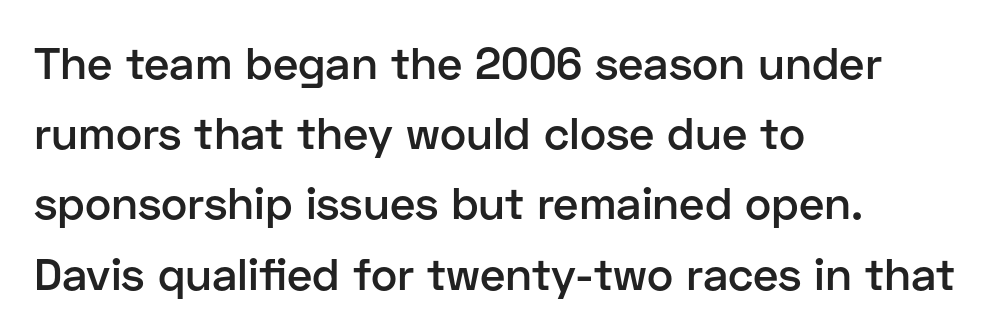
Q: Is the text bold? A: Semi-bold.
Q: Is the text italic (slanted)? A: No, it is upright.
Q: Is the typeface a serif or a sans-serif typeface? A: Sans-serif.
Q: Is the text underlined? A: No.
Q: How is the paragraph aligned? A: Left-aligned.
Q: Is the spacing between letters normal or unusually wide? A: Normal.
Q: Is the spacing between lines tight, normal or loose? A: Normal.
Q: Width (condensed, normal, or wide)? A: Normal.
Q: Stroke contrast? A: Low.
Q: x-height? A: Medium.
Q: Monospaced? A: No.
